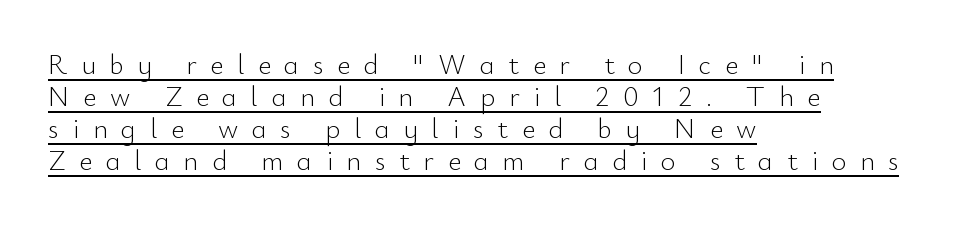
Q: Is the text bold? A: No.
Q: Is the text italic (slanted)? A: No, it is upright.
Q: Is the typeface a serif or a sans-serif typeface? A: Sans-serif.
Q: Is the text underlined? A: Yes.
Q: How is the paragraph aligned? A: Left-aligned.
Q: Is the spacing between letters normal or unusually wide? A: Unusually wide.
Q: Is the spacing between lines tight, normal or loose? A: Tight.
Q: Width (condensed, normal, or wide)? A: Normal.
Q: Stroke contrast? A: Low.
Q: x-height? A: Small.
Q: Monospaced? A: No.
